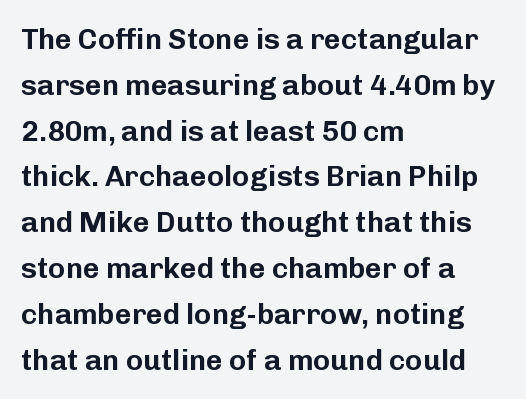
Typographically, this falls in the sans-serif category. Nobody touched the tracking dial on this one. These lines are set flush left with a ragged right edge. The specimen omits any rule beneath the text block's lines.
